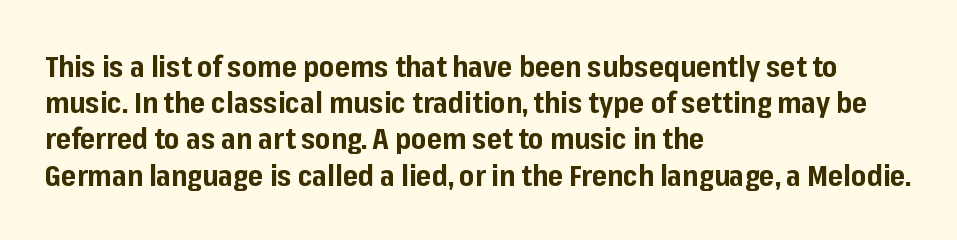
The image shows 29 px bold sans-serif type, upright; set left-aligned, normal line spacing (1.25x), normal letter spacing, not underlined; low stroke contrast and a medium x-height.
